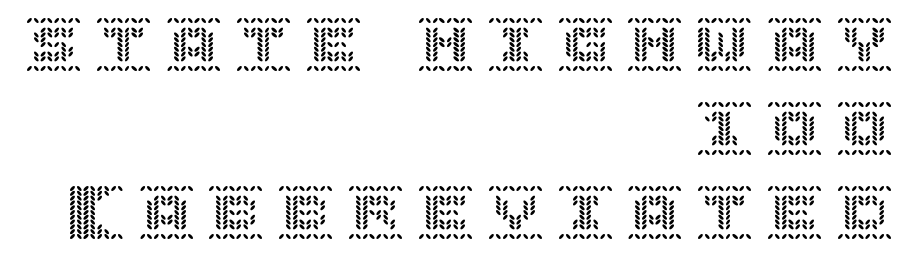
Q: Is the text italic (slanted)? A: No, it is upright.
Q: Is the text underlined? A: No.
Q: How is the paragraph aligned? A: Right-aligned.
Q: Is the spacing between letters normal or unusually wide? A: Unusually wide.
Q: Is the spacing between lines tight, normal or loose? A: Normal.
Q: Width (condensed, normal, or wide)? A: Normal.
Q: x-height? A: Large.
